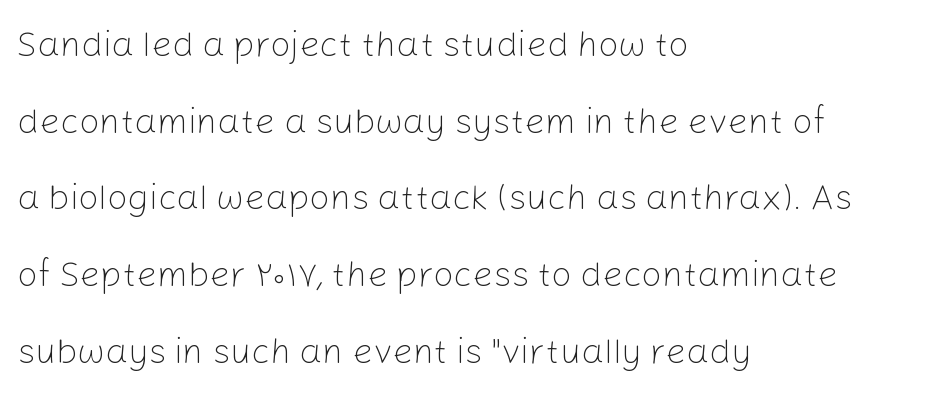
The image shows 36 px light sans-serif type, upright; set left-aligned, loose line spacing (2.13x), normal letter spacing, not underlined; low stroke contrast and a medium x-height.
